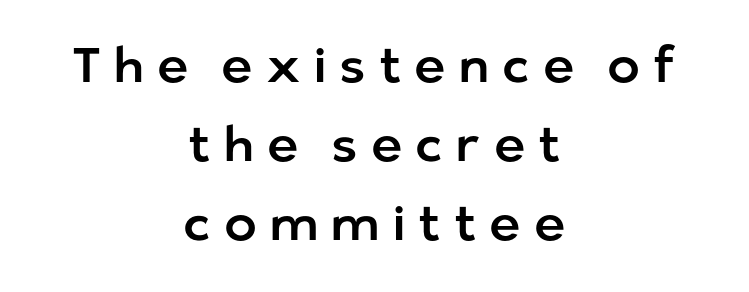
{"serif": "no", "italic": "no", "width": "normal", "stroke_contrast": "low", "x_height": "medium", "monospaced": "no", "underline": "no", "align": "center", "line_spacing": "normal", "line_spacing_ratio": 1.61, "letter_spacing": "wide", "letter_spacing_em": 0.27, "glyph_px": 49}
